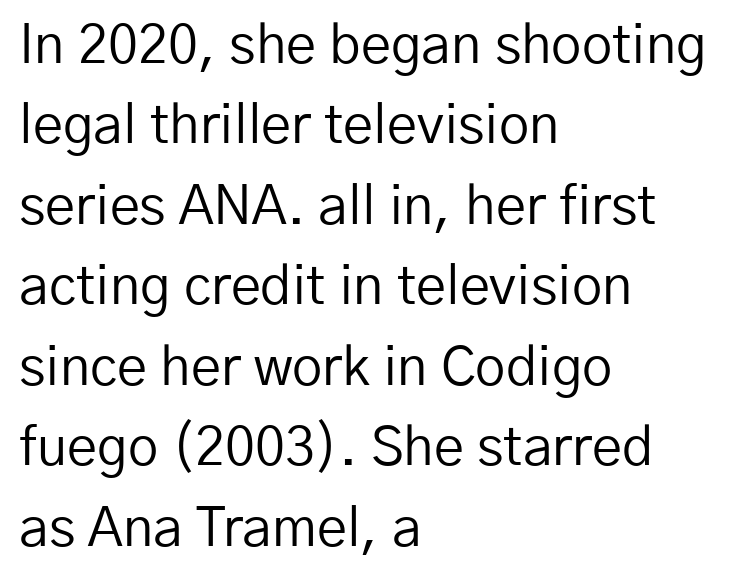
The space beneath each line is pristine and unruled. A typesetter would label this face a sans. These lines are rendered in a variable-pitch font. The tracking reads as untouched default to a designer's eye. Quick note: interline space is typical. Notice how the stems are strictly vertical — no italics here.
